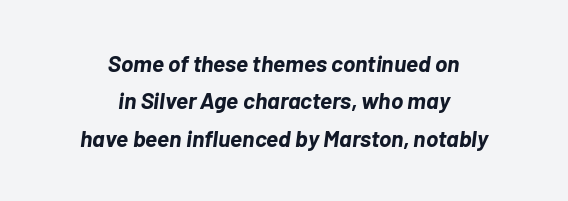
What weight is shown? A full bold with thick strokes. Observe the ordinary spacing: letters are neighbours, not strangers. The typography opts for an oblique posture over an upright one. The designer left line spacing at the default.
